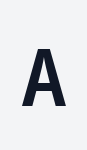
{"serif": "no", "italic": "no", "bold": "semi", "weight": "semibold", "width": "condensed", "stroke_contrast": "low", "x_height": "medium", "monospaced": "no", "underline": "no", "letter_spacing": "normal", "letter_spacing_em": 0.0, "glyph_px": 80}
